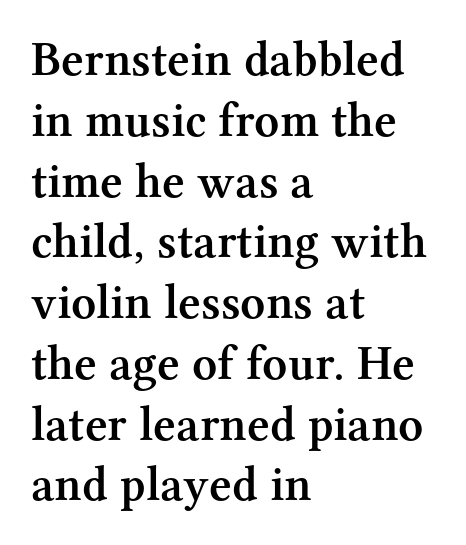
Q: Is the text bold? A: Semi-bold.
Q: Is the text italic (slanted)? A: No, it is upright.
Q: Is the typeface a serif or a sans-serif typeface? A: Serif.
Q: Is the text underlined? A: No.
Q: How is the paragraph aligned? A: Left-aligned.
Q: Is the spacing between letters normal or unusually wide? A: Normal.
Q: Width (condensed, normal, or wide)? A: Normal.
Q: Stroke contrast? A: Medium.
Q: x-height? A: Medium.
Q: Monospaced? A: No.
